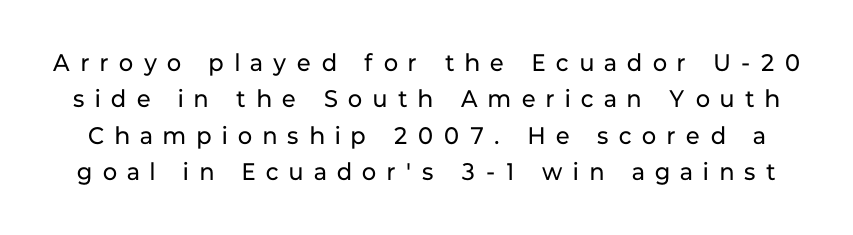
On a weight scale, this lands at 450 or below. Style check: upright. Descender tails drop into unmarked territory. Letter spacing: wide.
